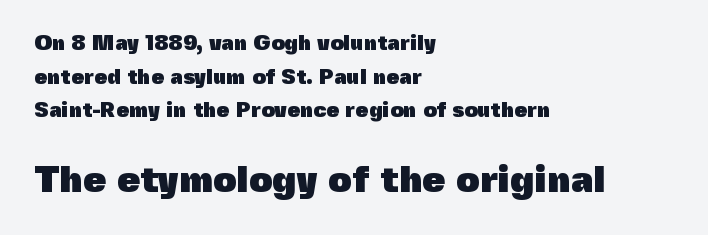
{"serif": "no", "italic": "no", "bold": "yes", "weight": "heavy", "width": "normal", "x_height": "medium", "monospaced": "no", "underline": "no", "align": "left", "line_spacing": "normal", "line_spacing_ratio": 1.6, "letter_spacing": "normal", "letter_spacing_em": 0.0, "larger_block": "second", "size_ratio": 1.76, "glyph_px": 37}
